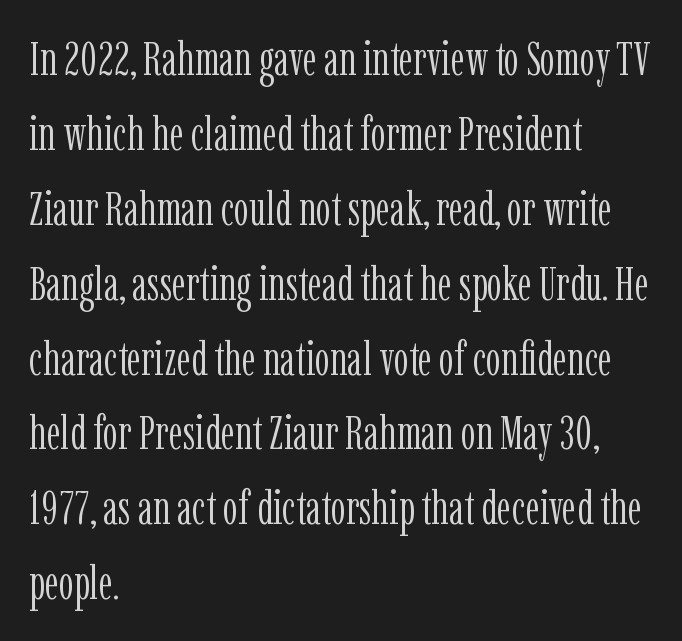
Q: Is the text bold? A: No.
Q: Is the text italic (slanted)? A: No, it is upright.
Q: Is the typeface a serif or a sans-serif typeface? A: Serif.
Q: Is the text underlined? A: No.
Q: How is the paragraph aligned? A: Left-aligned.
Q: Is the spacing between letters normal or unusually wide? A: Normal.
Q: Is the spacing between lines tight, normal or loose? A: Normal.
Q: Width (condensed, normal, or wide)? A: Condensed.
Q: Stroke contrast? A: Low.
Q: x-height? A: Medium.
Q: Monospaced? A: No.
